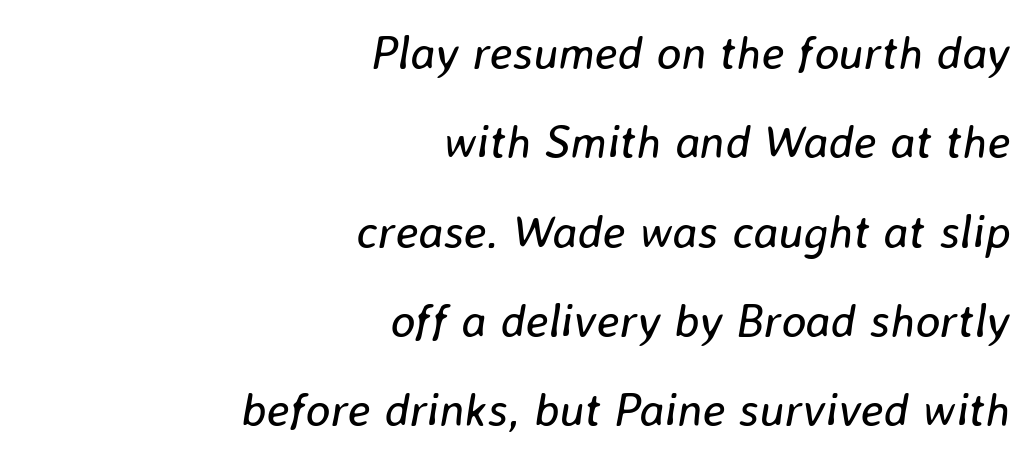
Q: Is the text bold? A: No.
Q: Is the text italic (slanted)? A: Yes, it leans right by about 8 degrees.
Q: Is the text underlined? A: No.
Q: How is the paragraph aligned? A: Right-aligned.
Q: Is the spacing between letters normal or unusually wide? A: Normal.
Q: Is the spacing between lines tight, normal or loose? A: Loose.
Q: Width (condensed, normal, or wide)? A: Normal.
Q: Stroke contrast? A: Low.
Q: x-height? A: Medium.
Q: Monospaced? A: No.
